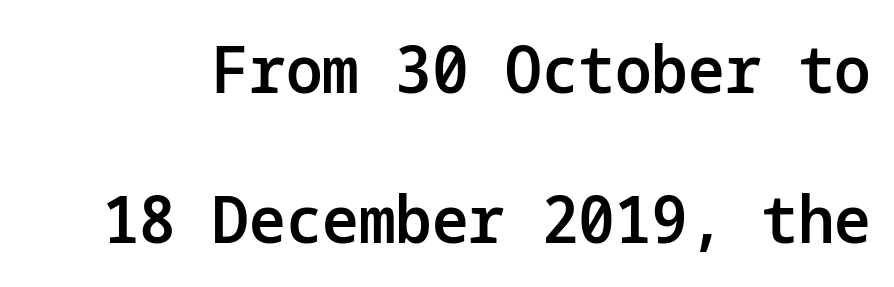
{"serif": "no", "italic": "no", "bold": "semi", "weight": "semibold", "width": "normal", "stroke_contrast": "low", "x_height": "medium", "underline": "no", "line_spacing": "loose", "line_spacing_ratio": 2.31, "letter_spacing": "normal", "letter_spacing_em": 0.0, "glyph_px": 65}
